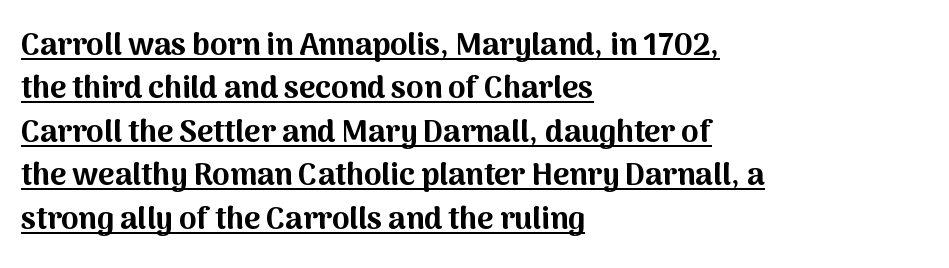
Q: Is the text bold? A: Yes.
Q: Is the text italic (slanted)? A: No, it is upright.
Q: Is the typeface a serif or a sans-serif typeface? A: Sans-serif.
Q: Is the text underlined? A: Yes.
Q: How is the paragraph aligned? A: Left-aligned.
Q: Is the spacing between letters normal or unusually wide? A: Normal.
Q: Is the spacing between lines tight, normal or loose? A: Normal.
Q: Width (condensed, normal, or wide)? A: Normal.
Q: Stroke contrast? A: Medium.
Q: x-height? A: Medium.
Q: Monospaced? A: No.
